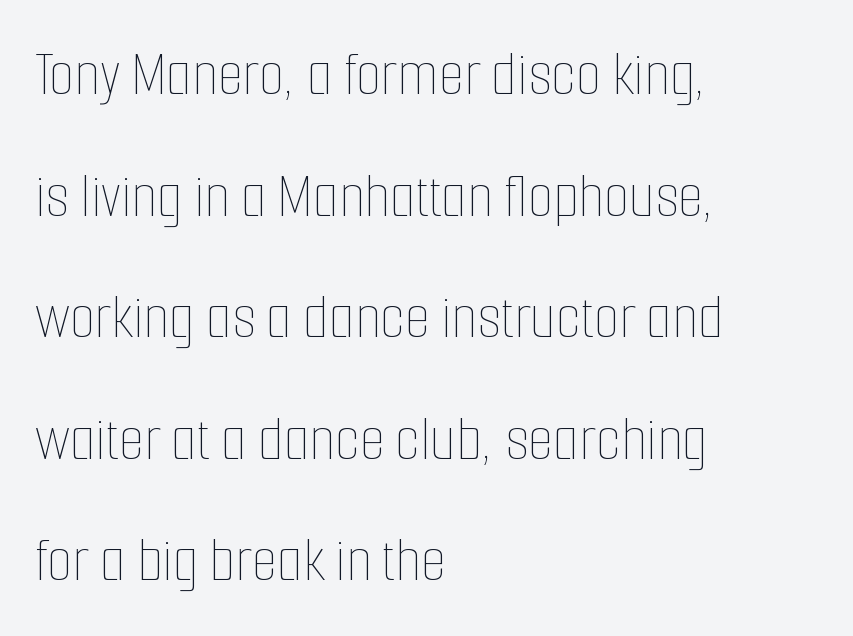
Q: Is the text bold? A: No.
Q: Is the text italic (slanted)? A: No, it is upright.
Q: Is the text underlined? A: No.
Q: How is the paragraph aligned? A: Left-aligned.
Q: Is the spacing between letters normal or unusually wide? A: Normal.
Q: Width (condensed, normal, or wide)? A: Condensed.
Q: Stroke contrast? A: Low.
Q: x-height? A: Medium.
Q: Monospaced? A: No.
